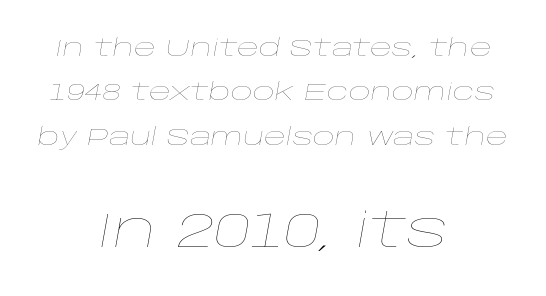
The image shows 49 px thin, wide type, italic (leaning right); set centered, line spacing 1.85x, normal letter spacing, not underlined; the second (bottom) block is 2.04x larger; low stroke contrast and a large x-height.
